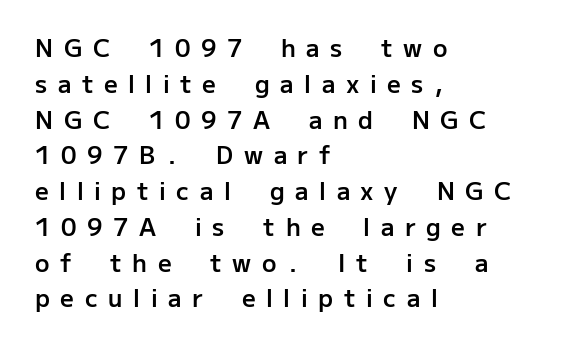
This sample is left-justified, so line endings fall wherever the words run out. Words float on clear page, feet unadorned. How would I describe the line gaps? Plain and ordinary. The glyphs have the mass of a demibold cut, below bold.
